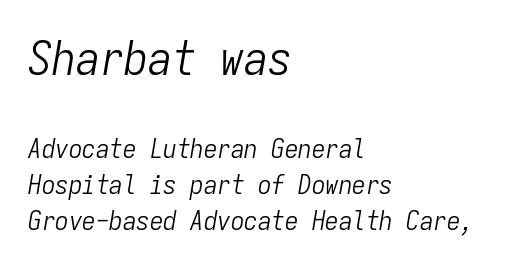
Which of the two is more prominent by size? The first, at the top. Leftover space on each line is placed entirely after the last word. Letters rest on an invisible, unmarked baseline. Weight class: somewhere from thin through regular. These lines are rendered in a fixed-pitch font.
